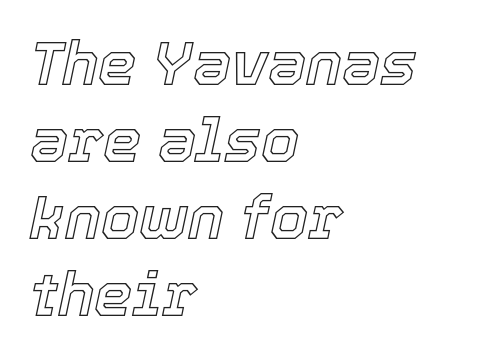
Note the varied advance widths — an 'i' is clearly narrower than an 'm'. Caption: multi-line text, flush left, ragged right. Honestly, the row spacing looks completely unremarkable. The passage shown leans; its letterforms are oblique. No word sits above an underline.
